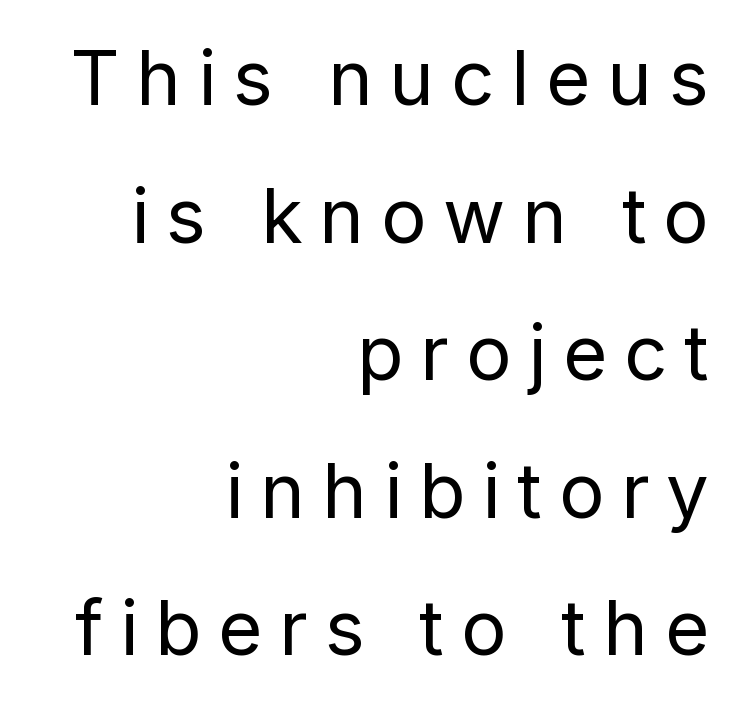
Character widths vary here, with narrow letters taking less room than wide ones. This sample uses expanded letter spacing, leaving extra air between glyphs. Characters remain perfectly vertical along every line. The face looks like a standard text weight, possibly lighter. The ragged edge is on the left, which tells us the setting is flush right. Note: no serifs on the glyphs.
